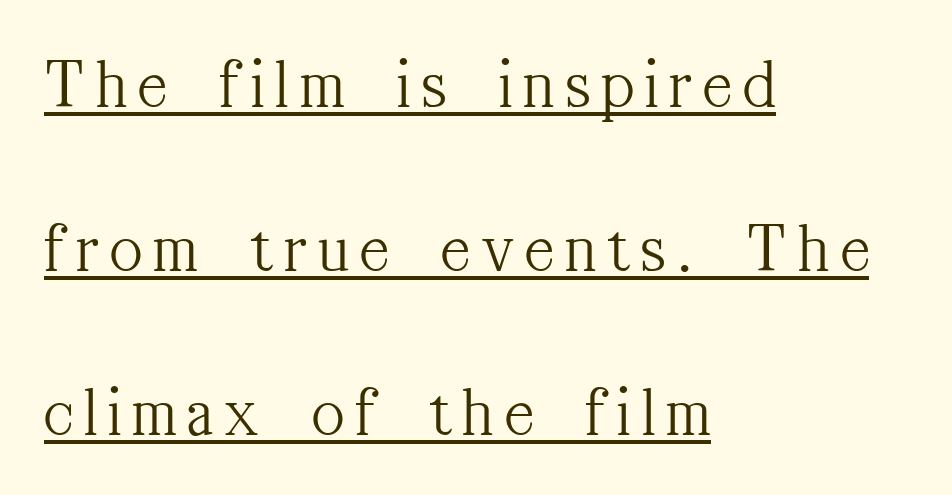
{"serif": "yes", "italic": "no", "bold": "no", "weight": "light", "width": "condensed", "stroke_contrast": "medium", "x_height": "medium", "monospaced": "no", "underline": "yes", "align": "left", "line_spacing": "loose", "line_spacing_ratio": 2.34, "glyph_px": 70}
